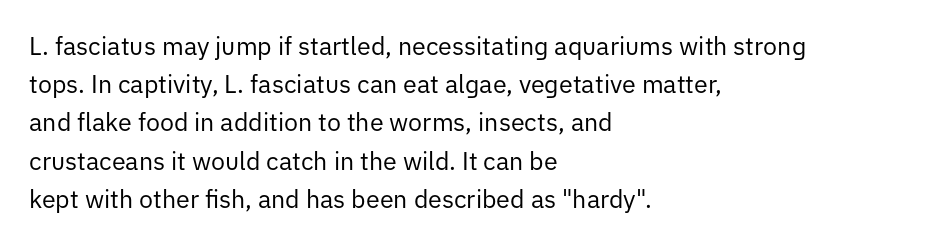
The image shows 25 px text type, upright; set left-aligned, normal line spacing (1.53x), normal letter spacing, not underlined.
